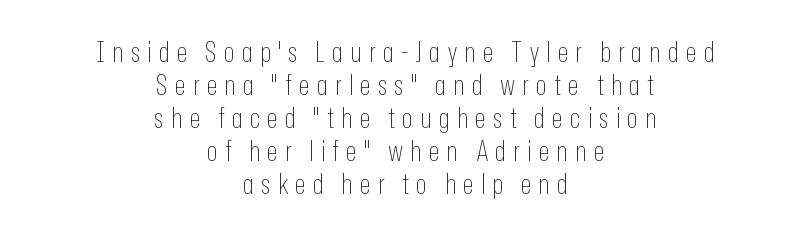
The image shows 29 px thin, condensed sans-serif type, upright; set centered, tight line spacing (1.14x), unusually wide letter spacing (+0.24 em), not underlined; low stroke contrast and a medium x-height.
